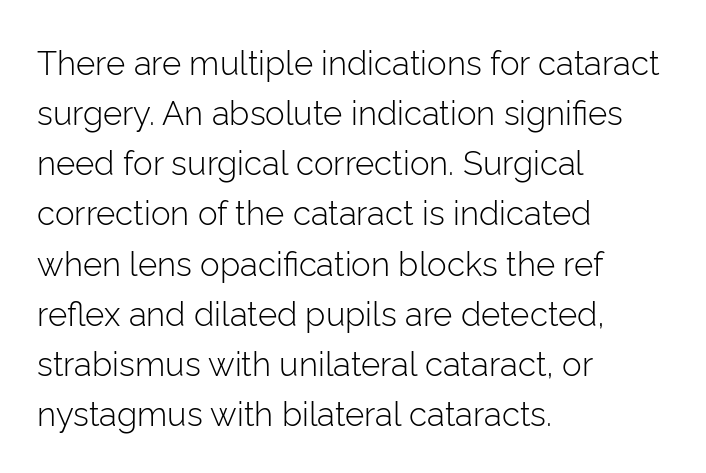
{"serif": "no", "italic": "no", "bold": "no", "weight": "light", "width": "normal", "stroke_contrast": "low", "x_height": "medium", "monospaced": "no", "underline": "no", "align": "left", "line_spacing": "normal", "line_spacing_ratio": 1.52, "letter_spacing": "normal", "letter_spacing_em": 0.0, "glyph_px": 33}
